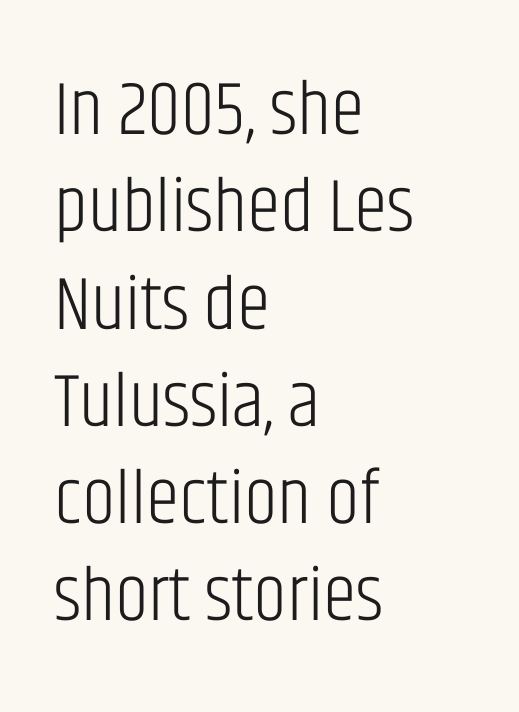
Q: Is the text bold? A: No.
Q: Is the text italic (slanted)? A: No, it is upright.
Q: Is the typeface a serif or a sans-serif typeface? A: Sans-serif.
Q: Is the text underlined? A: No.
Q: How is the paragraph aligned? A: Left-aligned.
Q: Is the spacing between letters normal or unusually wide? A: Normal.
Q: Is the spacing between lines tight, normal or loose? A: Normal.
Q: Width (condensed, normal, or wide)? A: Condensed.
Q: Stroke contrast? A: Low.
Q: x-height? A: Large.
Q: Monospaced? A: No.
